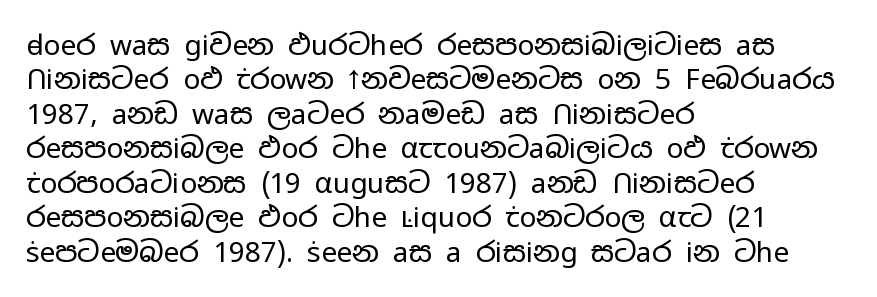
{"serif": "no", "italic": "no", "bold": "no", "weight": "regular", "width": "wide", "stroke_contrast": "low", "x_height": "medium", "monospaced": "no", "underline": "no", "align": "left", "line_spacing_ratio": 1.23, "letter_spacing": "normal", "letter_spacing_em": 0.0, "glyph_px": 28}
